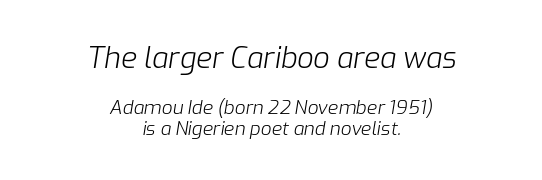
Q: Is the text bold? A: No.
Q: Is the text italic (slanted)? A: Yes, it leans right by about 9 degrees.
Q: Is the text underlined? A: No.
Q: How is the paragraph aligned? A: Centered.
Q: Is the spacing between letters normal or unusually wide? A: Normal.
Q: Is the spacing between lines tight, normal or loose? A: Tight.
Q: Which block of text is set in a larger size, the first (top) or the second (bottom)? A: The first (top) one.
Q: Width (condensed, normal, or wide)? A: Normal.
Q: Stroke contrast? A: Low.
Q: x-height? A: Medium.
Q: Monospaced? A: No.
